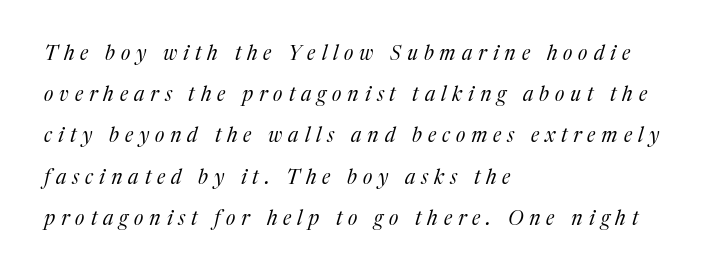
Rows of type keep a wide berth in the vertical direction. The typeface has the unassuming heft of standard copy or less. Has an underline been added? It has not. The text carries the slant typical of an italic or oblique font.
